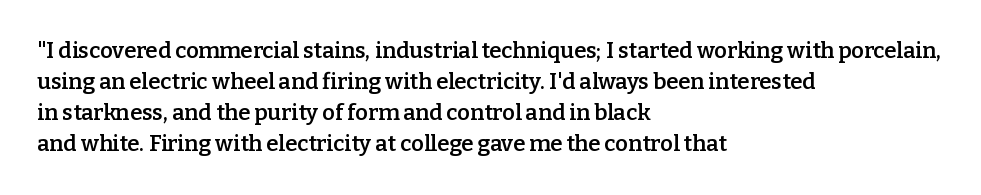
{"italic": "no", "bold": "semi", "underline": "no", "align": "left", "line_spacing": "normal", "line_spacing_ratio": 1.41, "letter_spacing": "normal", "letter_spacing_em": 0.0, "glyph_px": 22}
